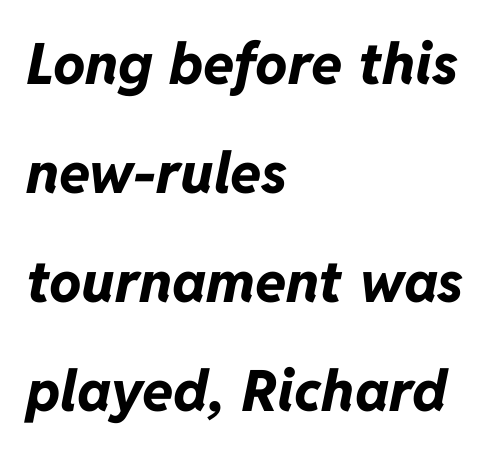
{"italic": "yes", "lean": "right", "slant_degrees": 11, "bold": "yes", "weight": "bold", "width": "normal", "stroke_contrast": "low", "x_height": "medium", "monospaced": "no", "underline": "no", "align": "left", "line_spacing": "loose", "line_spacing_ratio": 1.91, "letter_spacing": "normal", "letter_spacing_em": 0.0, "glyph_px": 57}
